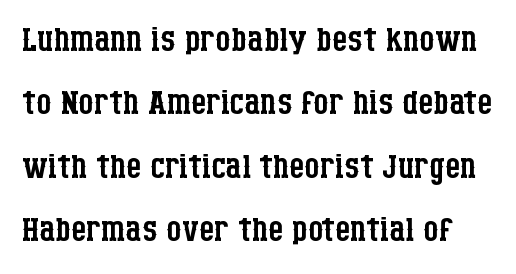
Q: Is the text bold? A: No.
Q: Is the text italic (slanted)? A: No, it is upright.
Q: Is the typeface a serif or a sans-serif typeface? A: Serif.
Q: Is the text underlined? A: No.
Q: Is the spacing between letters normal or unusually wide? A: Normal.
Q: Is the spacing between lines tight, normal or loose? A: Normal.
Q: Width (condensed, normal, or wide)? A: Condensed.
Q: Stroke contrast? A: Low.
Q: x-height? A: Large.
Q: Monospaced? A: No.
